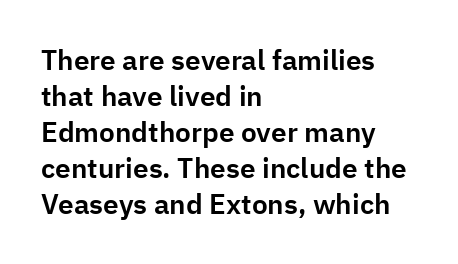
Q: Is the text italic (slanted)? A: No, it is upright.
Q: Is the typeface a serif or a sans-serif typeface? A: Sans-serif.
Q: Is the text underlined? A: No.
Q: How is the paragraph aligned? A: Left-aligned.
Q: Is the spacing between letters normal or unusually wide? A: Normal.
Q: Is the spacing between lines tight, normal or loose? A: Normal.
Q: Width (condensed, normal, or wide)? A: Normal.
Q: Stroke contrast? A: Low.
Q: x-height? A: Medium.
Q: Monospaced? A: No.
